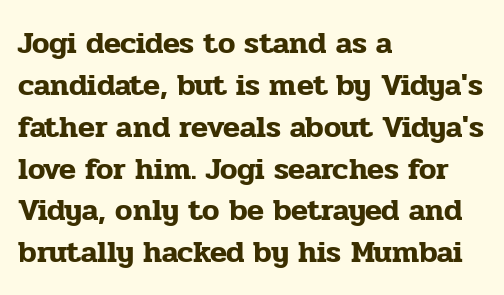
{"serif": "yes", "italic": "no", "width": "normal", "stroke_contrast": "low", "x_height": "medium", "monospaced": "no", "underline": "no", "align": "left", "line_spacing": "normal", "line_spacing_ratio": 1.35, "letter_spacing": "normal", "letter_spacing_em": 0.0, "glyph_px": 31}
